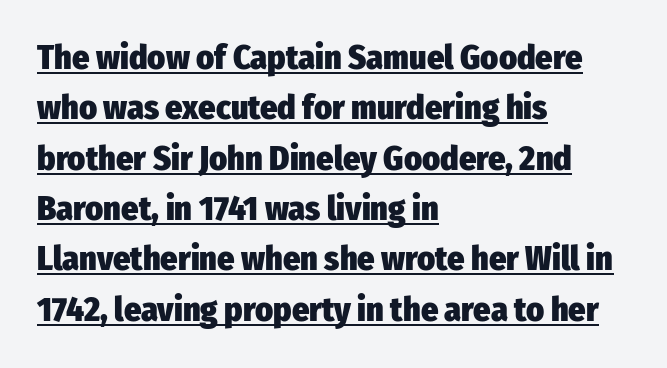
{"serif": "no", "italic": "no", "bold": "yes", "weight": "heavy", "width": "condensed", "stroke_contrast": "low", "x_height": "medium", "monospaced": "no", "underline": "yes", "align": "left", "line_spacing": "normal", "line_spacing_ratio": 1.48, "letter_spacing": "normal", "letter_spacing_em": 0.0, "glyph_px": 34}
